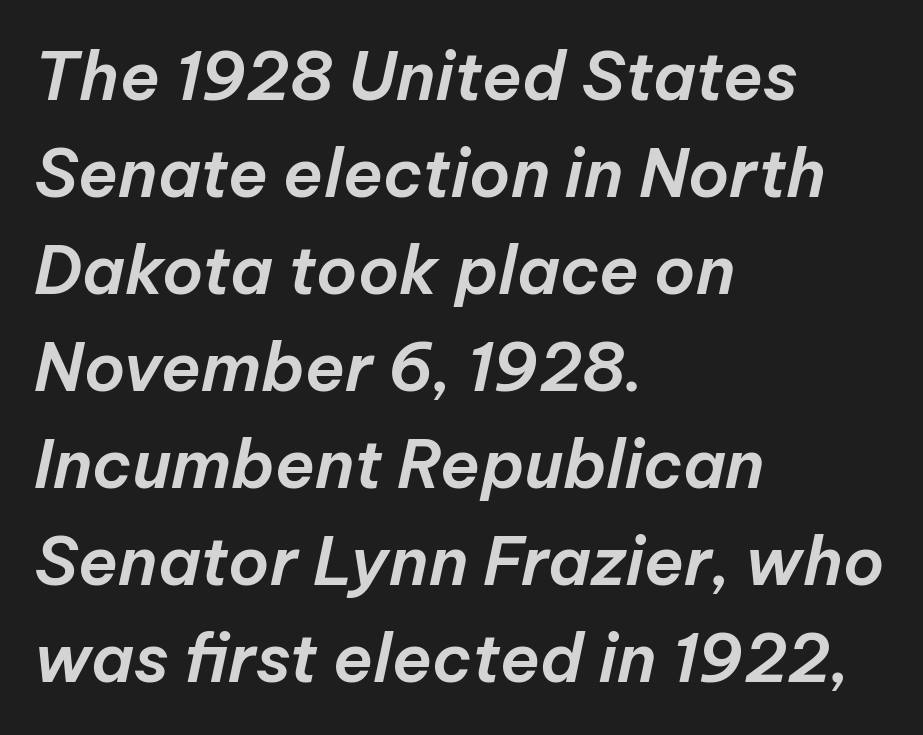
{"italic": "yes", "lean": "right", "slant_degrees": 12, "width": "normal", "stroke_contrast": "low", "x_height": "medium", "monospaced": "no", "underline": "no", "align": "left", "line_spacing": "normal", "line_spacing_ratio": 1.47, "letter_spacing": "normal", "letter_spacing_em": 0.0, "glyph_px": 66}
